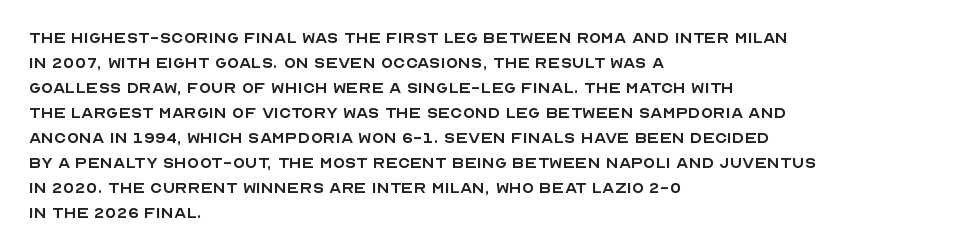
Underline: absent. These glyphs show unthickened strokes, regular width or finer. The leading is moderate, giving the passage an even texture. Upright lettering throughout.
